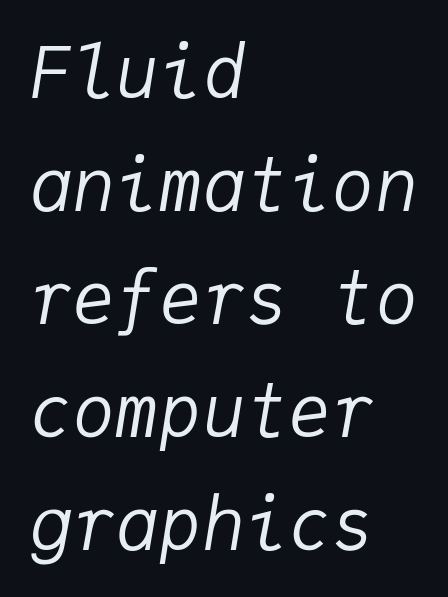
The image shows 72 px regular-weight type, italic (leaning right), monospaced; set left-aligned, normal line spacing (1.57x), normal letter spacing, not underlined; low stroke contrast and a medium x-height.
